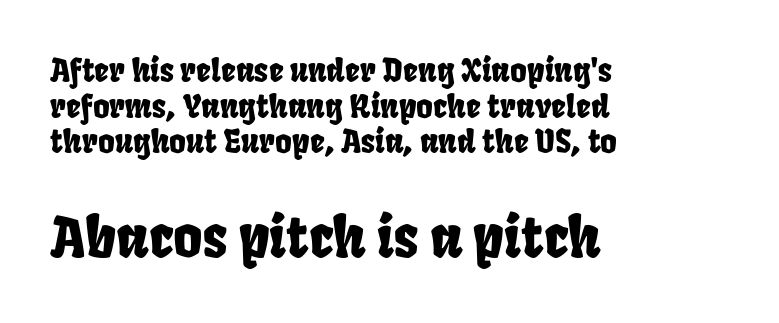
Descenders hang freely into open space. Short note: letters normally spaced. The rendering uses a small line-height, squeezing the rows. Horizontal alignment here is leftward, the default for most running prose. Examine the stroke ends and you'll find no serifs.
